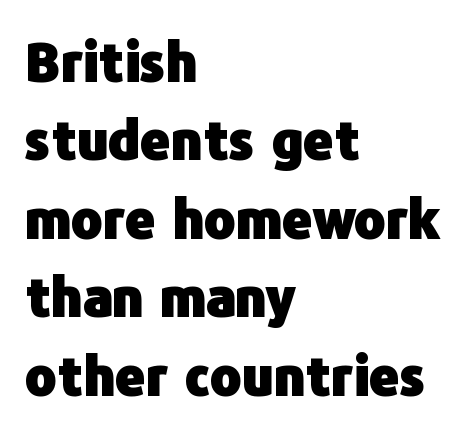
The tracking reads as untouched default to a designer's eye. Is the block centered? No — it sits flush against the left margin. In terms of weight, the rendering is a true, heavy bold. The foot of each line stays bare and open. The font's upright variant was chosen for this text. The letters carry no serifs — their stems end cleanly without finishing strokes.
